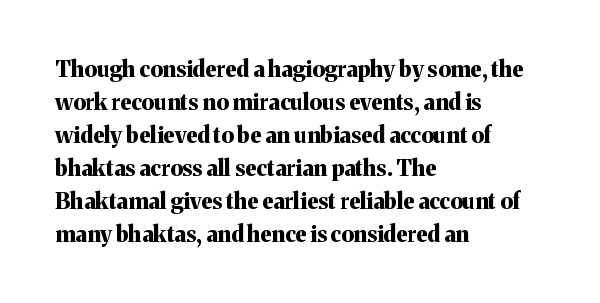
You'd pick this weight for a headline — it's a proper bold. The lettering holds an erect, upright posture throughout. Glance below the letters and you will spot only blank space. Layout note: lines flush left. Characters follow at the spacing the type designer built in. These lines sit exactly where default settings would place them.
